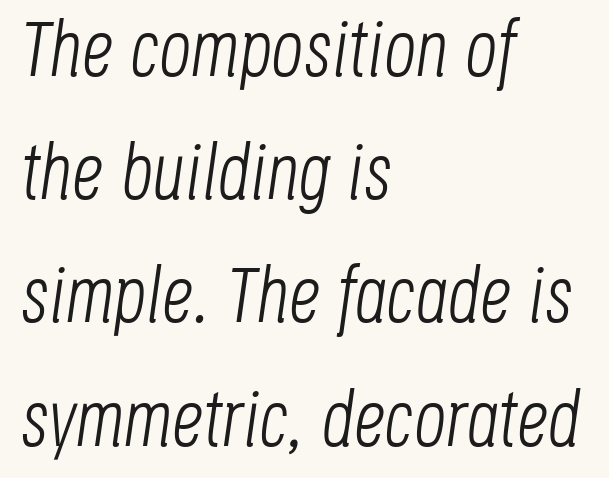
The image shows 79 px light, condensed type, italic (leaning right); set left-aligned, normal line spacing (1.56x), normal letter spacing, not underlined; low stroke contrast and a large x-height.
